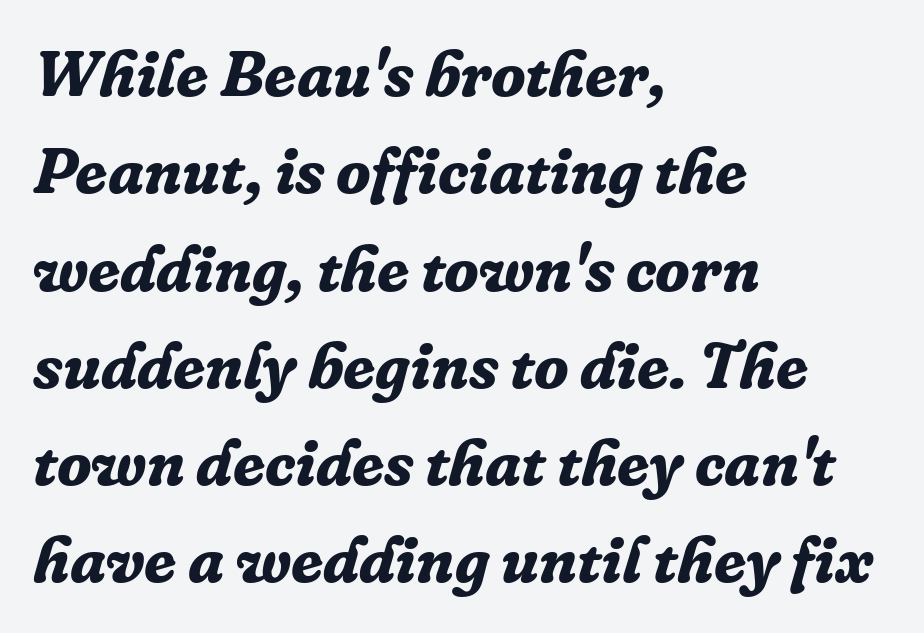
The image shows 64 px bold serif type, italic (leaning right); set left-aligned, normal line spacing (1.52x), normal letter spacing, not underlined; low stroke contrast and a medium x-height.
